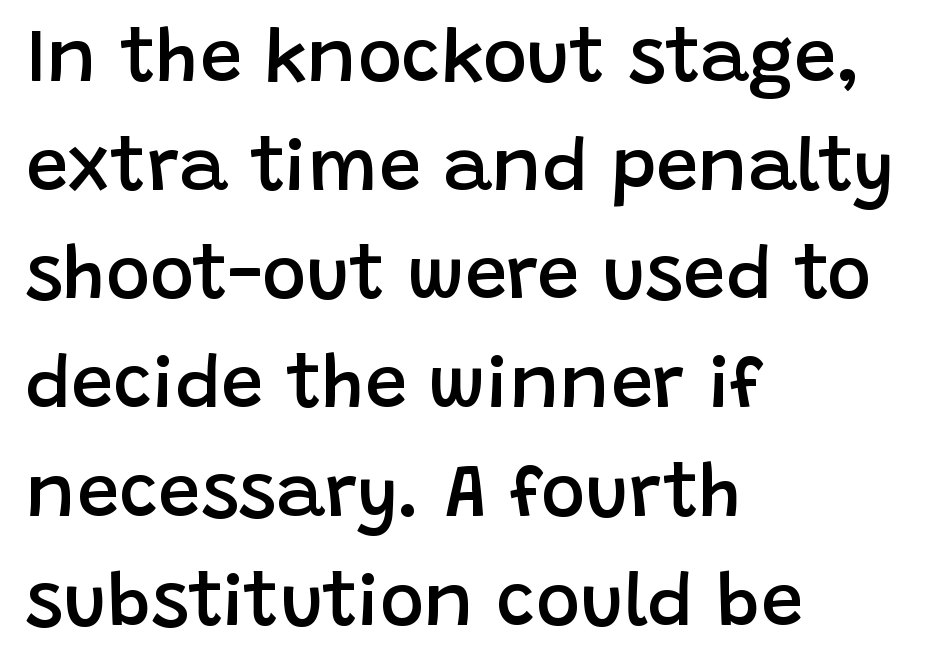
The image shows 75 px semibold sans-serif type, upright; set left-aligned, normal line spacing (1.45x), normal letter spacing, not underlined; low stroke contrast and a large x-height.
